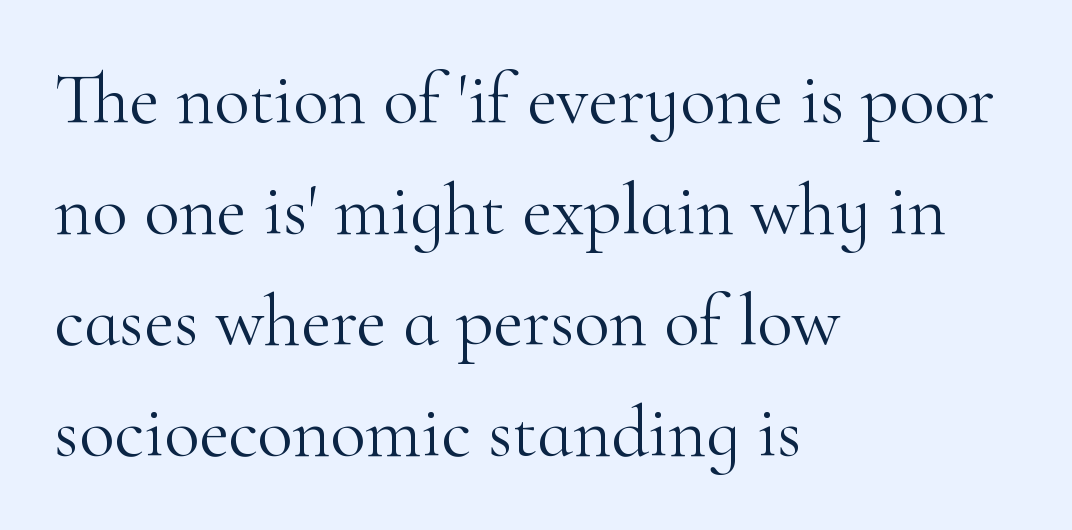
The image shows 73 px light serif type, upright; set left-aligned, normal line spacing (1.52x), normal letter spacing, not underlined; high stroke contrast and a small x-height.
